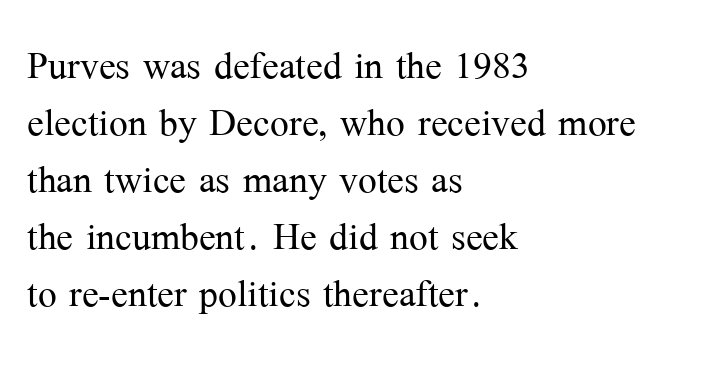
The specimen omits any rule beneath the text block's lines. Looks like regular typesetting: each glyph gets only the width it needs. Quick note: not italic, upright. Leading is clearly below the norm, producing a dense column. Heaviness? Minimal to ordinary, like unemphasized prose.
